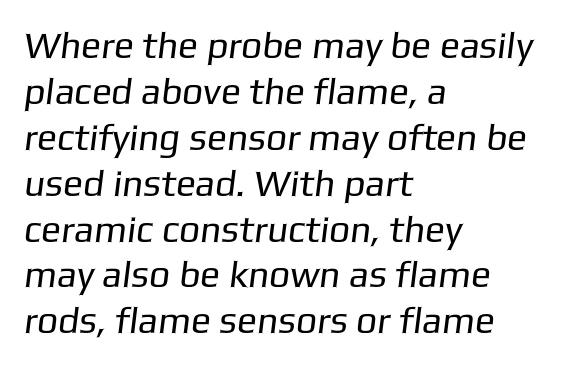
Q: Is the text bold? A: No.
Q: Is the typeface a serif or a sans-serif typeface? A: Sans-serif.
Q: Is the text underlined? A: No.
Q: How is the paragraph aligned? A: Left-aligned.
Q: Is the spacing between letters normal or unusually wide? A: Normal.
Q: Width (condensed, normal, or wide)? A: Normal.
Q: Stroke contrast? A: Low.
Q: x-height? A: Medium.
Q: Monospaced? A: No.
